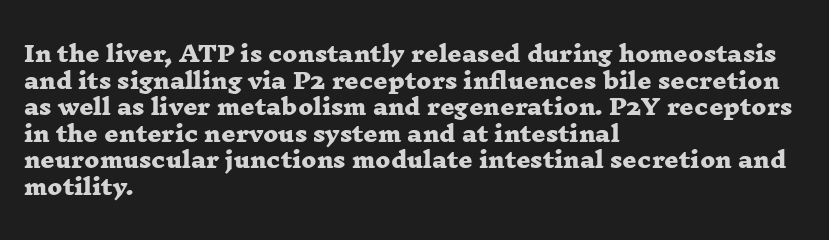
The image shows 22 px bold type; set left-aligned, line spacing 1.21x, normal letter spacing, not underlined.
